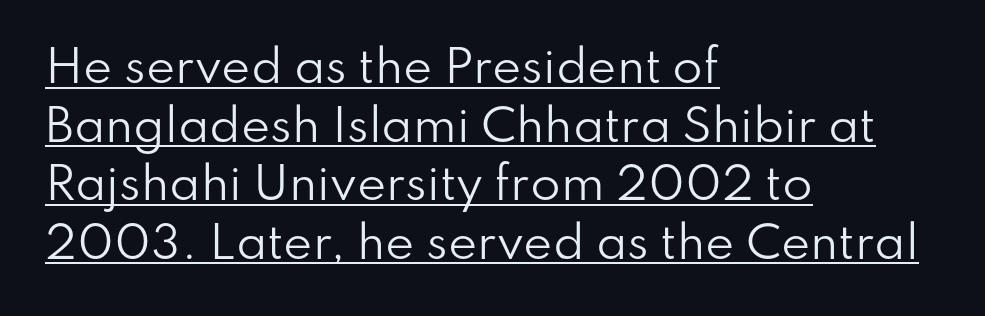
Q: Is the text bold? A: No.
Q: Is the text italic (slanted)? A: No, it is upright.
Q: Is the typeface a serif or a sans-serif typeface? A: Sans-serif.
Q: Is the text underlined? A: Yes.
Q: How is the paragraph aligned? A: Left-aligned.
Q: Is the spacing between letters normal or unusually wide? A: Normal.
Q: Is the spacing between lines tight, normal or loose? A: Normal.
Q: Width (condensed, normal, or wide)? A: Normal.
Q: Stroke contrast? A: Low.
Q: x-height? A: Small.
Q: Monospaced? A: No.
